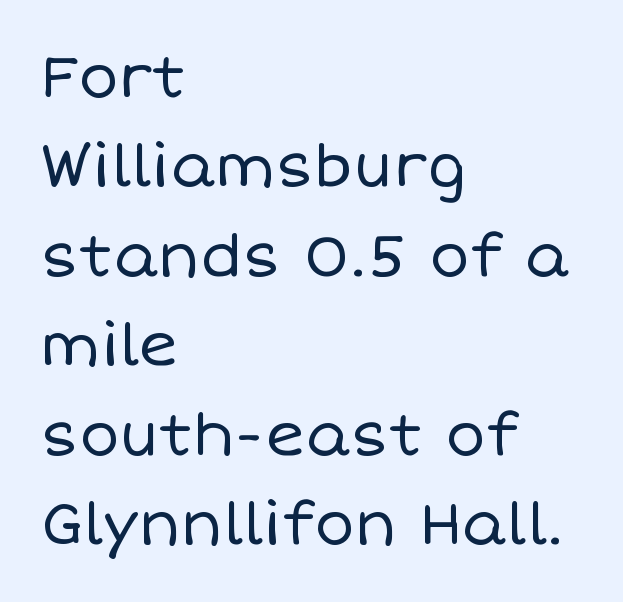
The rag falls on the right side of this text block. Is there much room between lines? A standard amount, neither cramped nor airy. Proportional: the letters do not fall into vertical columns. Type without underlining. Unbolded letterforms with no extra heft.
